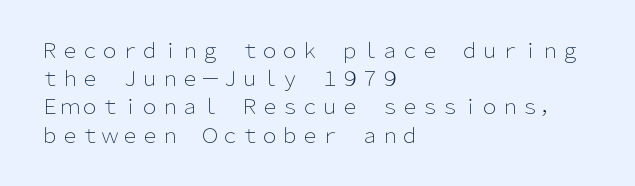
{"italic": "no", "bold": "no", "underline": "no", "align": "left", "line_spacing": "normal", "line_spacing_ratio": 1.41, "letter_spacing": "normal", "letter_spacing_em": 0.0, "glyph_px": 20}
